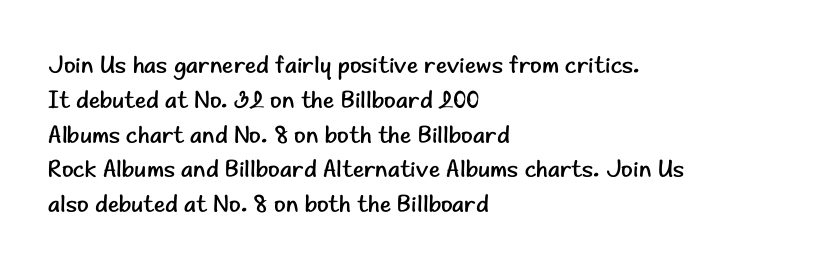
Summary of weight: not heavy and not bold. The passage shown stacks its lines at a standard gap. Upright lettering throughout. Tracking value appears to be zero — textbook default spacing.
